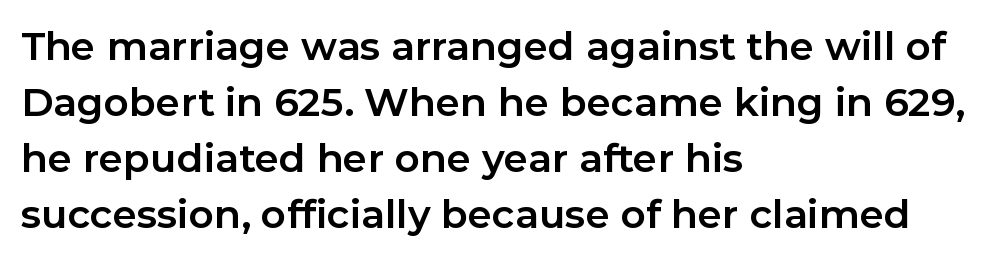
Q: Is the text bold? A: Yes.
Q: Is the text italic (slanted)? A: No, it is upright.
Q: Is the typeface a serif or a sans-serif typeface? A: Sans-serif.
Q: Is the text underlined? A: No.
Q: How is the paragraph aligned? A: Left-aligned.
Q: Is the spacing between letters normal or unusually wide? A: Normal.
Q: Is the spacing between lines tight, normal or loose? A: Normal.
Q: Width (condensed, normal, or wide)? A: Normal.
Q: Stroke contrast? A: Low.
Q: x-height? A: Medium.
Q: Monospaced? A: No.
